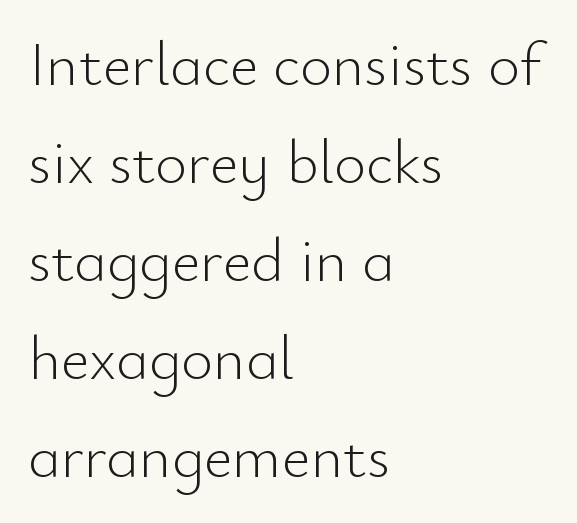
{"serif": "no", "italic": "no", "bold": "no", "weight": "light", "width": "normal", "stroke_contrast": "low", "x_height": "small", "monospaced": "no", "underline": "no", "align": "left", "line_spacing": "normal", "line_spacing_ratio": 1.58, "letter_spacing": "normal", "letter_spacing_em": 0.0, "glyph_px": 62}
